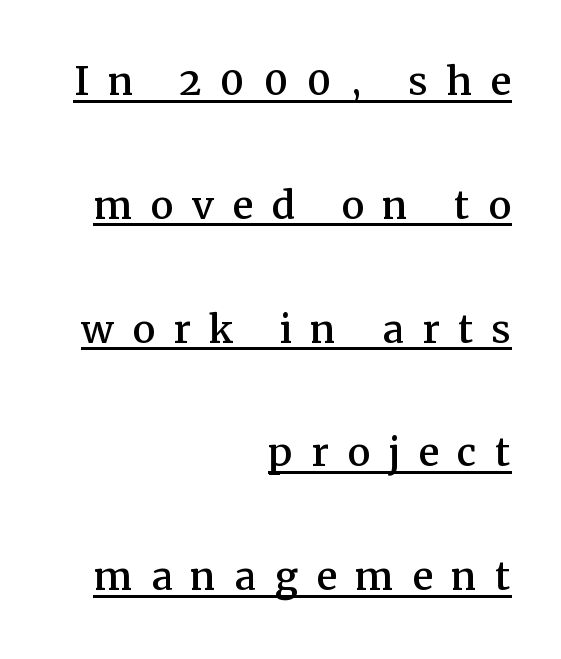
{"serif": "yes", "italic": "no", "width": "normal", "stroke_contrast": "medium", "x_height": "medium", "monospaced": "no", "underline": "yes", "align": "right", "line_spacing": "loose", "line_spacing_ratio": 2.38, "letter_spacing": "wide", "letter_spacing_em": 0.35, "glyph_px": 52}
